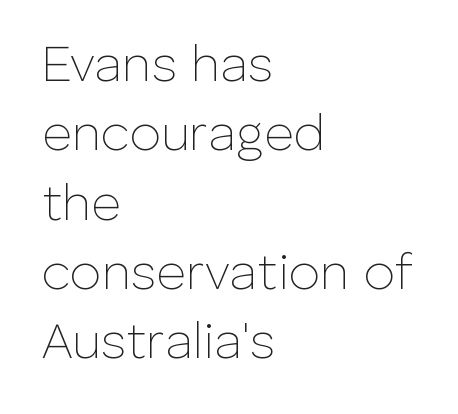
This sample is left-justified, so line endings fall wherever the words run out. Check the space under the baseline: it is left empty. This is not heavy type; no bold has been used. The specimen reads as upright at a glance. Line spacing here is normal.
